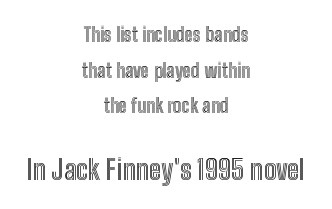
The image shows 28 px condensed type, upright; set centered, line spacing 1.87x, normal letter spacing, not underlined; the second (bottom) block is 1.47x larger; a medium x-height.
